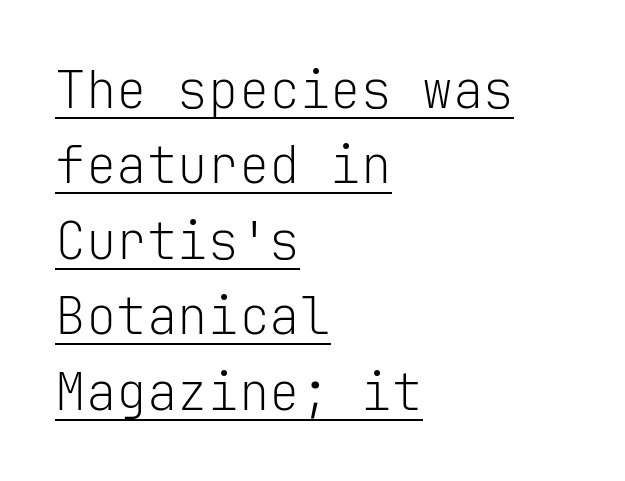
The typesetter has applied underlining to the passage shown. Observe the ordinary spacing: letters are neighbours, not strangers. Short and long lines alike share a common starting point at left. Fixed-width glyphs throughout — classic coding-font behaviour. A typesetter would call this leading conventional body-copy spacing. Bold? No — there's no thickening of the strokes.
